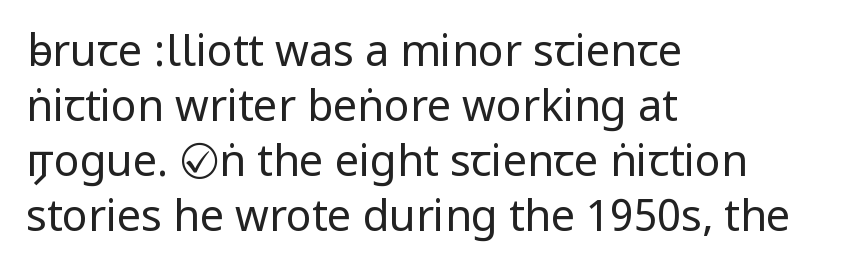
{"serif": "no", "italic": "no", "bold": "no", "weight": "regular", "width": "condensed", "stroke_contrast": "low", "underline": "no", "align": "left", "line_spacing": "normal", "line_spacing_ratio": 1.28, "letter_spacing": "normal", "letter_spacing_em": 0.0, "glyph_px": 43}
